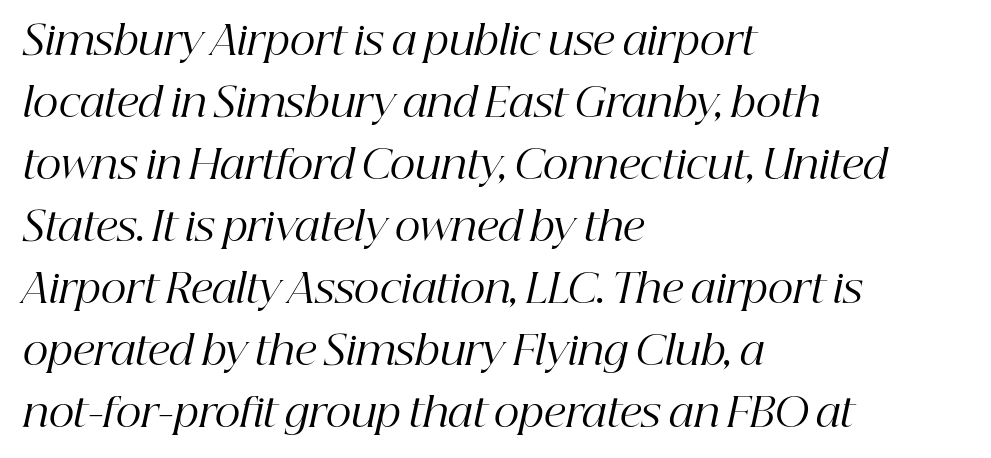
The image shows 40 px regular-weight serif type, italic (leaning right); set left-aligned, normal line spacing (1.55x), normal letter spacing, not underlined; high stroke contrast and a medium x-height.
